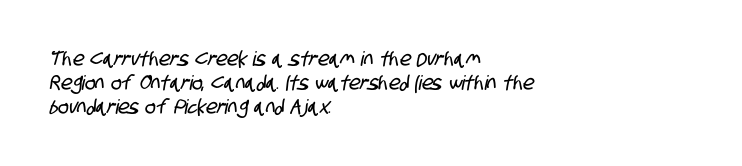
The image shows 20 px text type; set left-aligned, line spacing 1.2x, normal letter spacing, not underlined.
